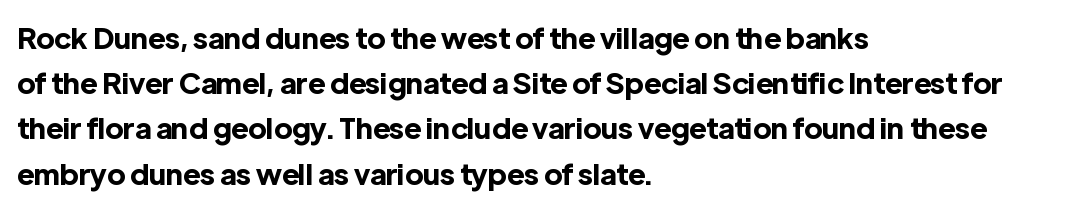
Alignment: flush left. Has an underline been added? It has not. A typesetter would call this leading conventional body-copy spacing. The face used here is a sans, in the tradition of grotesques and geometrics. Look at the stroke-to-counter ratio: heavy, a bold. This sample uses plain, unmodified letter spacing.
